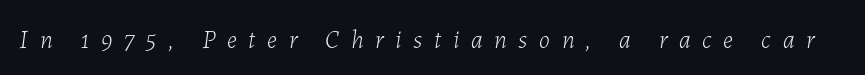
{"italic": "yes", "lean": "right", "slant_degrees": 7, "bold": "no", "underline": "no", "letter_spacing": "wide", "letter_spacing_em": 0.47, "glyph_px": 25}
